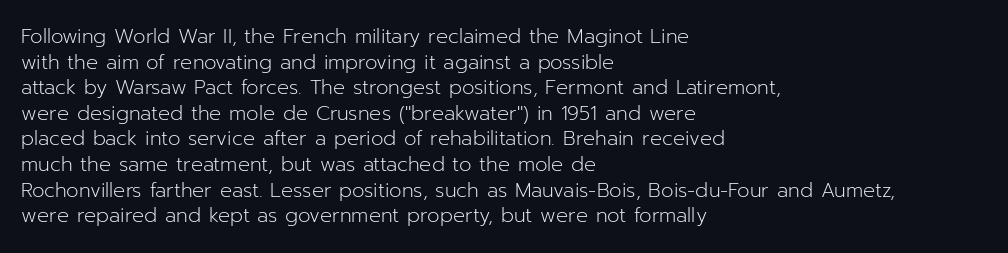
{"italic": "no", "bold": "no", "underline": "no", "align": "left", "line_spacing": "normal", "line_spacing_ratio": 1.28, "letter_spacing": "normal", "letter_spacing_em": 0.0, "glyph_px": 20}
